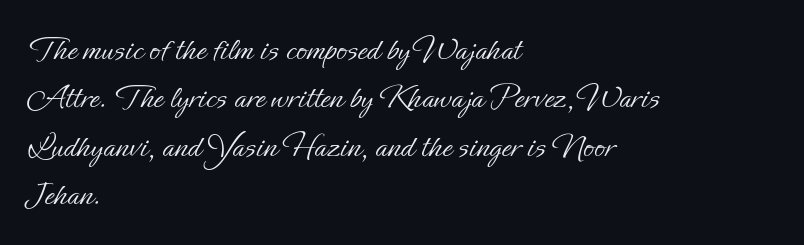
Q: Is the text bold? A: No.
Q: Is the text italic (slanted)? A: Yes.
Q: Is the text underlined? A: No.
Q: How is the paragraph aligned? A: Left-aligned.
Q: Is the spacing between letters normal or unusually wide? A: Normal.
Q: Is the spacing between lines tight, normal or loose? A: Normal.
Q: Width (condensed, normal, or wide)? A: Normal.
Q: Stroke contrast? A: Low.
Q: x-height? A: Small.
Q: Monospaced? A: No.
